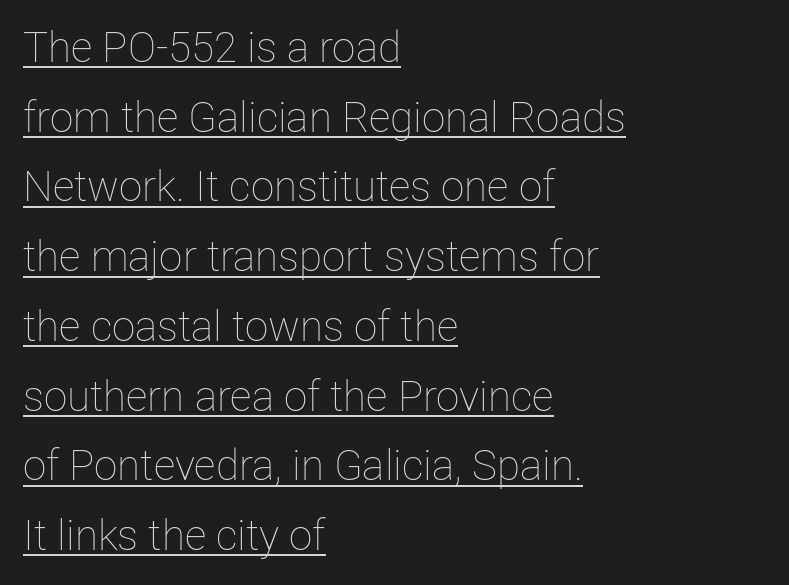
You can tell it's not italic because the verticals are truly vertical. Is there much room between lines? A standard amount, neither cramped nor airy. This rendering leaves character spacing at its baseline value. Students, observe the line beneath the letters — that is underlining. Think of a printed novel: that variable character pitch is what you see here. The characters are drawn with everyday or finer stroke widths.
